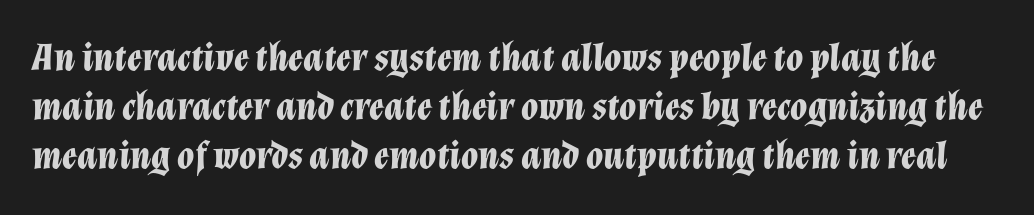
The image shows 39 px bold type, italic (leaning right); set normal line spacing (1.26x), normal letter spacing, not underlined; low stroke contrast and a medium x-height.
